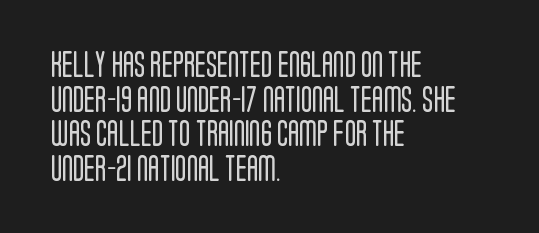
{"italic": "no", "bold": "no", "underline": "no", "align": "left", "line_spacing": "normal", "line_spacing_ratio": 1.33, "letter_spacing": "normal", "letter_spacing_em": 0.0, "glyph_px": 26}
